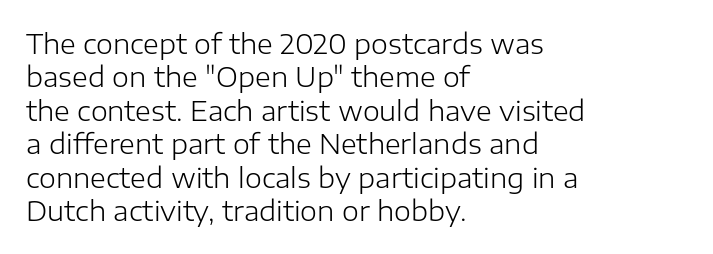
No letter is thick-stroked: the sample isn't bold. This rendering leaves character spacing at its baseline value. A bare baseline throughout the passage. Line beginnings align vertically; line endings do not. This sample uses an upright cut, with every glyph sitting square on the baseline.
